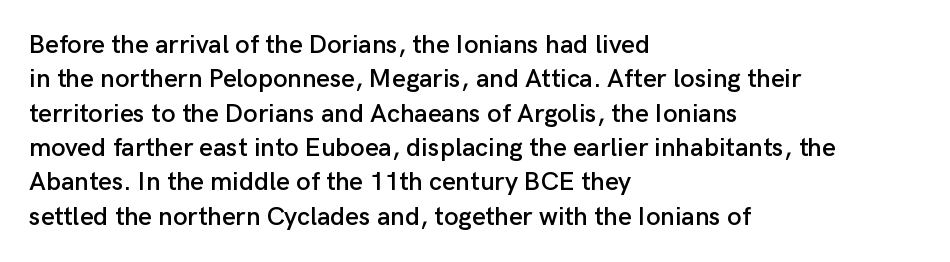
{"italic": "no", "underline": "no", "align": "left", "line_spacing": "normal", "line_spacing_ratio": 1.32, "letter_spacing": "normal", "letter_spacing_em": 0.0, "glyph_px": 26}
